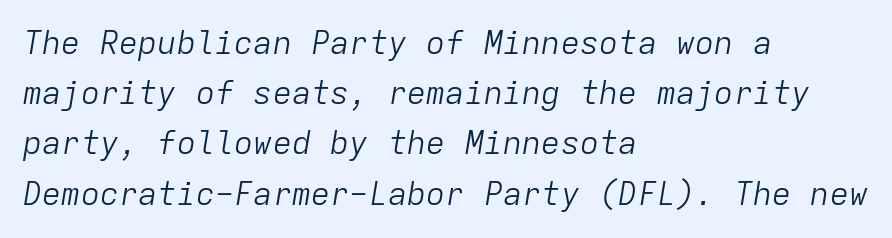
Layout note: lines flush left. Do the characters align in a grid? Yes, the font is monospaced. Successive baselines arrive at the customary interval. Compared with typical body copy, the letter spacing here is the same.
